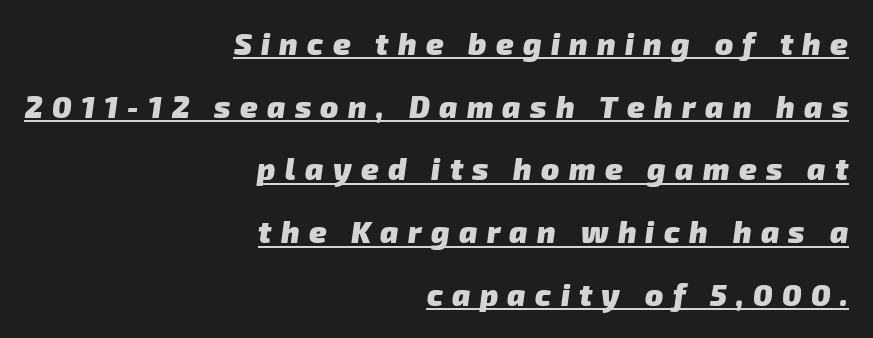
Q: Is the text bold? A: Yes.
Q: Is the typeface a serif or a sans-serif typeface? A: Sans-serif.
Q: Is the text underlined? A: Yes.
Q: How is the paragraph aligned? A: Right-aligned.
Q: Is the spacing between letters normal or unusually wide? A: Unusually wide.
Q: Is the spacing between lines tight, normal or loose? A: Loose.
Q: Width (condensed, normal, or wide)? A: Normal.
Q: Stroke contrast? A: Low.
Q: x-height? A: Medium.
Q: Monospaced? A: No.
